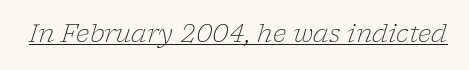
Q: Is the text bold? A: No.
Q: Is the text italic (slanted)? A: Yes, it leans right by about 17 degrees.
Q: Is the text underlined? A: Yes.
Q: Is the spacing between letters normal or unusually wide? A: Normal.
